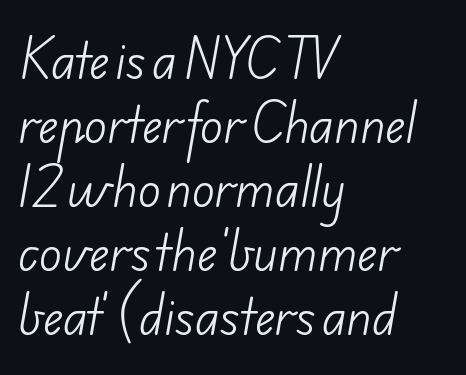
{"serif": "no", "bold": "no", "weight": "light", "width": "normal", "stroke_contrast": "low", "x_height": "small", "monospaced": "no", "underline": "no", "align": "left", "line_spacing": "normal", "line_spacing_ratio": 1.36, "letter_spacing": "normal", "letter_spacing_em": 0.0, "glyph_px": 47}
